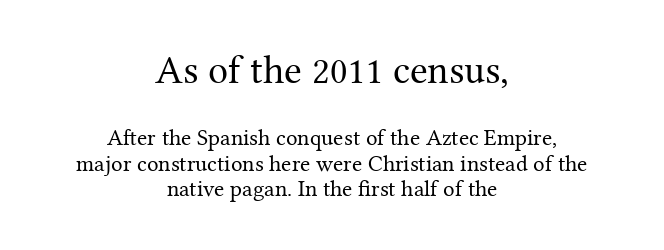
The composition opens big and finishes small. Observe the ordinary spacing: letters are neighbours, not strangers. The letters advance in unequal steps, a hallmark of proportional type. Stroke mass is kept to a normal reading level or below.
